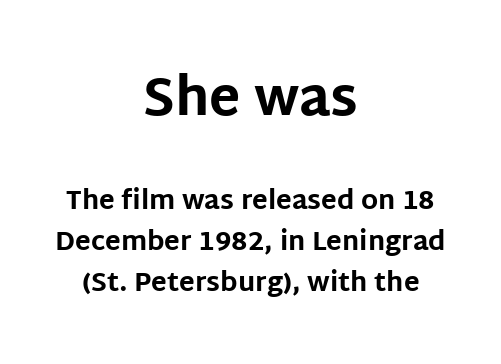
The image shows 52 px bold sans-serif type, upright; set centered, normal line spacing (1.58x), normal letter spacing, not underlined; the first (top) block is 2.0x larger; low stroke contrast and a large x-height.
